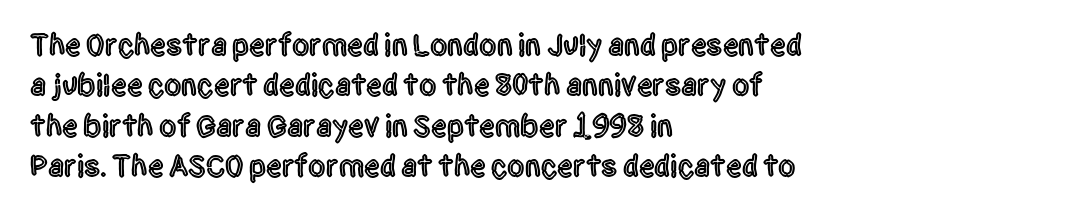
Which margin do the lines hug? The left one — the right edge is uneven. The zone under the glyphs is completely vacant. Tall strokes in this sample are plumb rather than angled. The passage shown is typed in a proportional face where columns would drift. Here the glyphs are tracked normally, forming tight word shapes.
